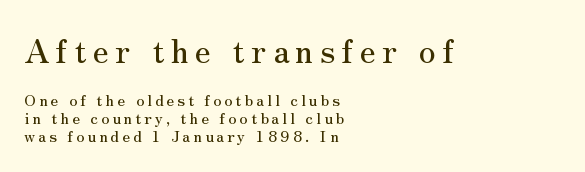
The image shows 33 px serif type, upright; set left-aligned, tight line spacing (1.12x), not underlined; the first (top) block is 2.06x larger; medium stroke contrast and a small x-height.
